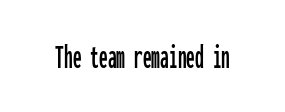
The image shows 35 px condensed sans-serif type, upright, monospaced; set normal letter spacing, not underlined; low stroke contrast and a medium x-height.
